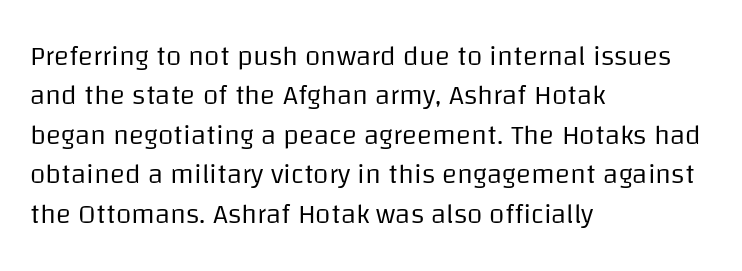
The image shows 28 px regular-weight sans-serif type, upright; set left-aligned, normal line spacing (1.41x), normal letter spacing, not underlined; low stroke contrast and a large x-height.
